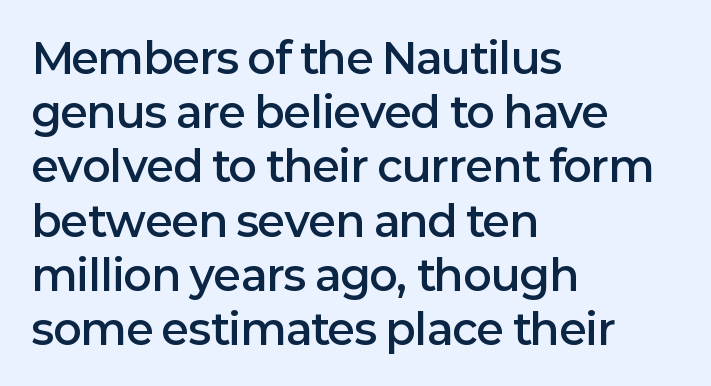
Whoever set this chose a conventional vertical rhythm. Check under the words: just untouched page. Typographically, this falls in the sans-serif category. Italic? Not at all — the glyphs are vertical.
